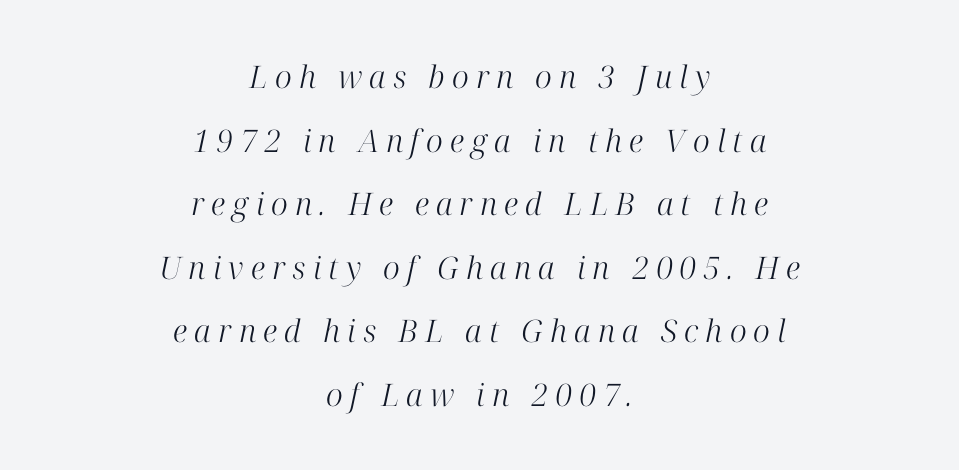
The image shows 31 px light serif type, italic (leaning right); set centered, loose line spacing (2.05x), unusually wide letter spacing (+0.23 em), not underlined; high stroke contrast and a medium x-height.
